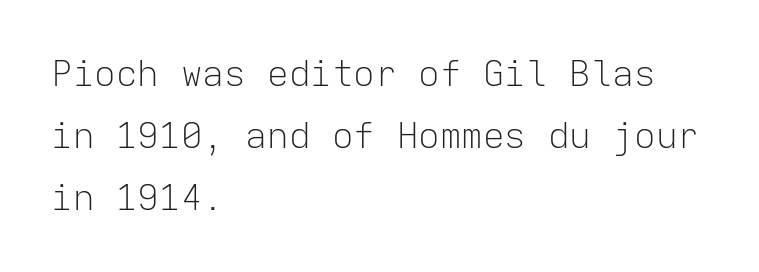
Q: Is the text bold? A: No.
Q: Is the text italic (slanted)? A: No, it is upright.
Q: Is the typeface a serif or a sans-serif typeface? A: Sans-serif.
Q: Is the text underlined? A: No.
Q: How is the paragraph aligned? A: Left-aligned.
Q: Is the spacing between letters normal or unusually wide? A: Normal.
Q: Width (condensed, normal, or wide)? A: Normal.
Q: Stroke contrast? A: Low.
Q: x-height? A: Medium.
Q: Monospaced? A: Yes.
